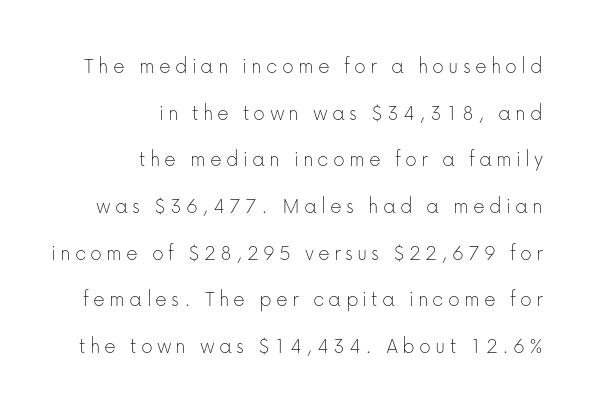
Q: Is the text bold? A: No.
Q: Is the text italic (slanted)? A: No, it is upright.
Q: Is the text underlined? A: No.
Q: How is the paragraph aligned? A: Right-aligned.
Q: Is the spacing between lines tight, normal or loose? A: Loose.
